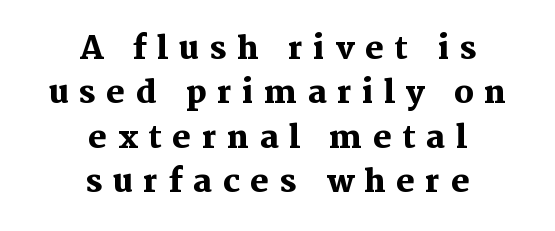
The image shows 31 px heavy serif type, upright; set centered, normal line spacing (1.43x), unusually wide letter spacing (+0.34 em), not underlined; medium stroke contrast and a medium x-height.
